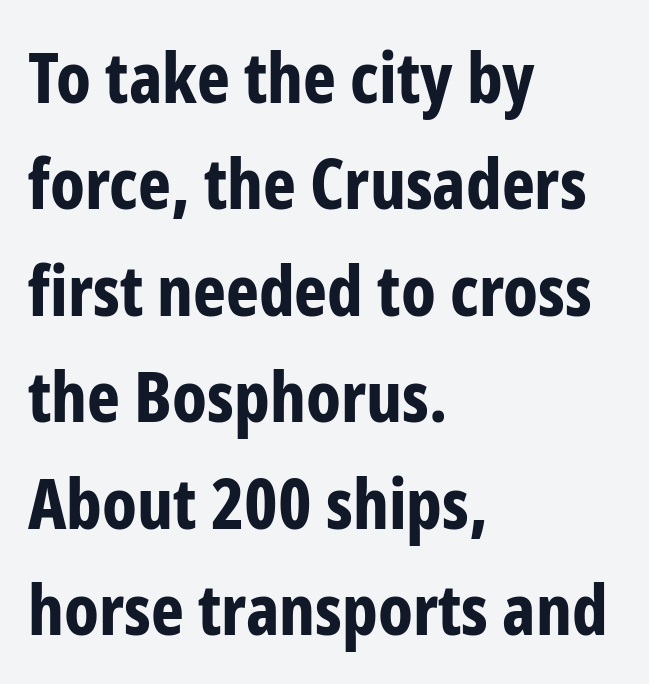
The face used here is proportionally spaced, like ordinary book or web type. These lines keep a tight, regular rhythm from letter to letter. The passage shown stacks its lines at a standard gap. The letters carry no serifs — their stems end cleanly without finishing strokes. These lines stack with their left ends in a neat column. Underlining? Definitely not there.
